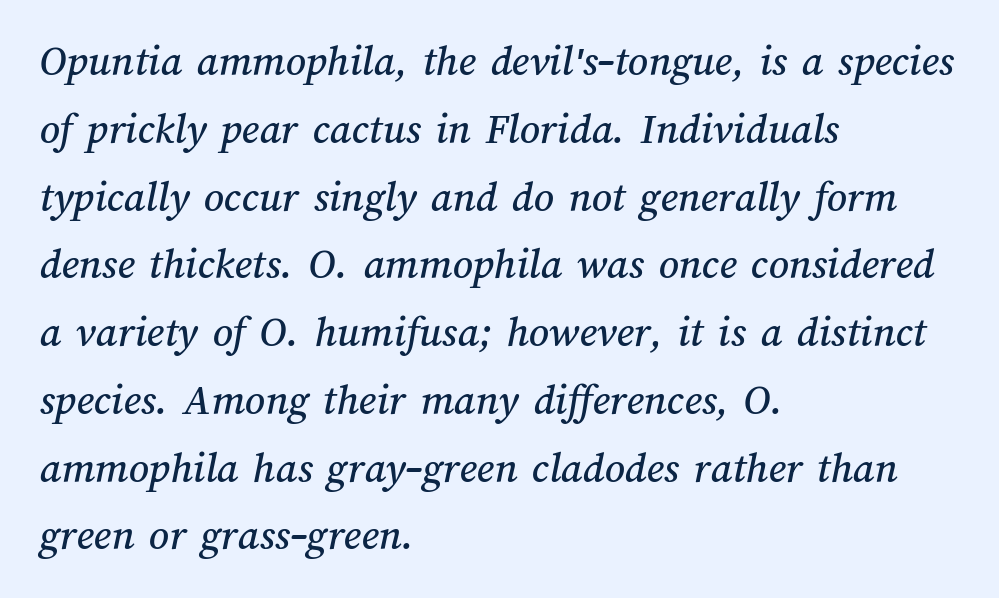
Q: Is the text underlined? A: No.
Q: How is the paragraph aligned? A: Left-aligned.
Q: Is the spacing between letters normal or unusually wide? A: Normal.
Q: Is the spacing between lines tight, normal or loose? A: Normal.
Q: Width (condensed, normal, or wide)? A: Normal.
Q: Stroke contrast? A: Medium.
Q: x-height? A: Medium.
Q: Monospaced? A: No.
